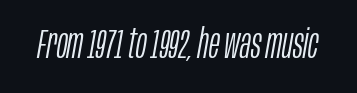
Q: Is the text bold? A: No.
Q: Is the text italic (slanted)? A: Yes, it leans right by about 10 degrees.
Q: Is the text underlined? A: No.
Q: Is the spacing between letters normal or unusually wide? A: Normal.
Q: Width (condensed, normal, or wide)? A: Condensed.
Q: Stroke contrast? A: Low.
Q: x-height? A: Large.
Q: Monospaced? A: No.
